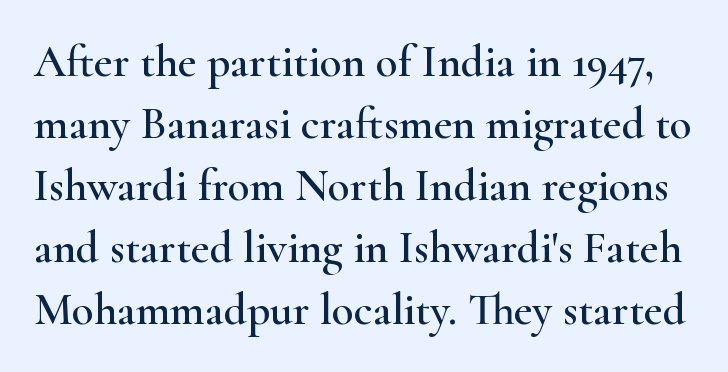
The image shows 45 px wide serif type, upright; set normal line spacing (1.38x), normal letter spacing, not underlined; high stroke contrast and a small x-height.
